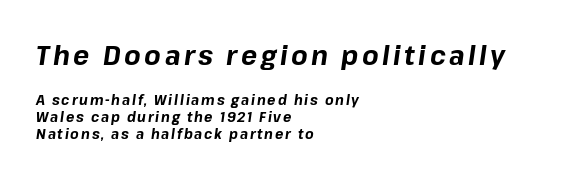
Is the type slanted? Yes — the strokes lean at a clear angle. The initial chunk of copy outweighs the following chunk in type size. The strip under each line holds only bare page. Typeset ragged right — the left edge is the straight one. Stroke thickness is high; the sample reads as a true bold.
